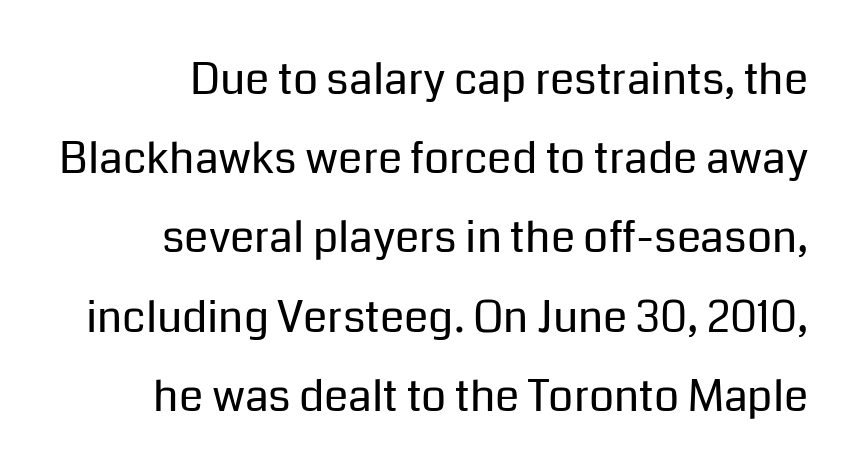
{"serif": "no", "italic": "no", "bold": "no", "weight": "regular", "width": "normal", "stroke_contrast": "low", "x_height": "medium", "monospaced": "no", "underline": "no", "line_spacing_ratio": 1.8, "letter_spacing": "normal", "letter_spacing_em": 0.0, "glyph_px": 44}
